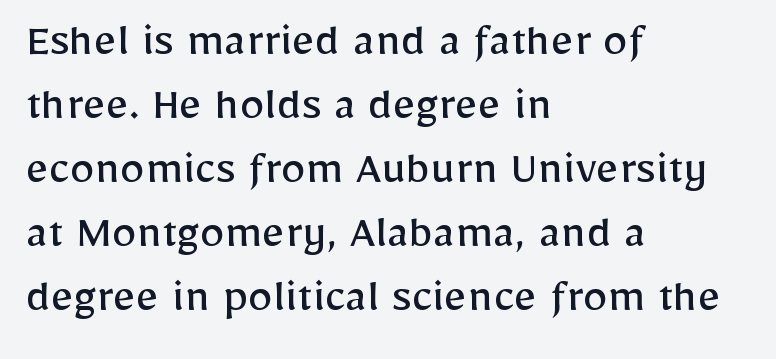
In terms of posture, this sample is upright. The foot of each line stays bare and open. The rows are spaced the way most documents space them. Serif or sans? Sans — the stroke terminals are bare.
